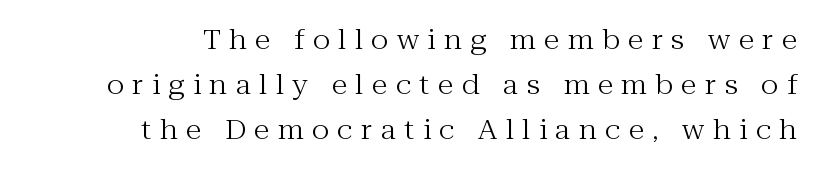
Glyph-to-glyph distance is far greater than everyday printed text. Type without underlining. Tall strokes in this sample are plumb rather than angled. No heavy texture on the line: the type isn't bold. Leftover space on each line is placed entirely before the opening word.
